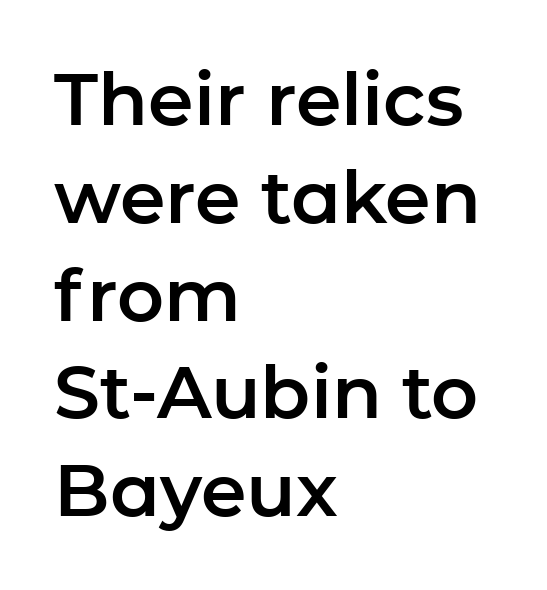
Q: Is the text italic (slanted)? A: No, it is upright.
Q: Is the typeface a serif or a sans-serif typeface? A: Sans-serif.
Q: Is the text underlined? A: No.
Q: How is the paragraph aligned? A: Left-aligned.
Q: Is the spacing between letters normal or unusually wide? A: Normal.
Q: Is the spacing between lines tight, normal or loose? A: Normal.
Q: Width (condensed, normal, or wide)? A: Normal.
Q: Stroke contrast? A: Low.
Q: x-height? A: Medium.
Q: Monospaced? A: No.
